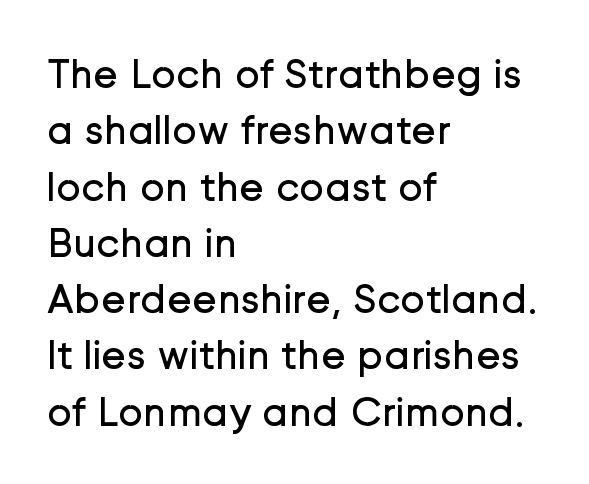
Examine the stroke ends and you'll find no serifs. A typesetter would call this proportional, since set widths differ per character. Lines of text with bare space underneath. In terms of letterspacing, this is plain default setting. One glance says typical: line gaps are just what's usual.
